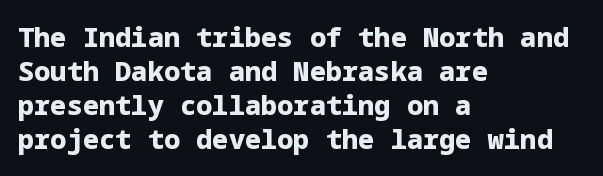
The image shows 27 px bold type, upright; set left-aligned, normal line spacing (1.26x), normal letter spacing, not underlined.
